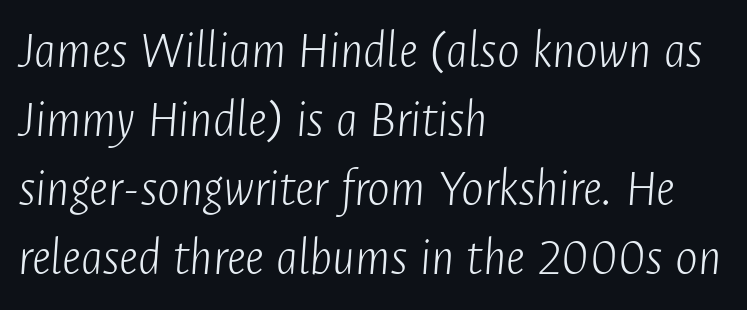
{"italic": "yes", "lean": "right", "slant_degrees": 4, "bold": "no", "weight": "light", "width": "condensed", "stroke_contrast": "low", "x_height": "medium", "monospaced": "no", "underline": "no", "align": "left", "line_spacing": "normal", "line_spacing_ratio": 1.28, "letter_spacing": "normal", "letter_spacing_em": 0.0, "glyph_px": 54}
